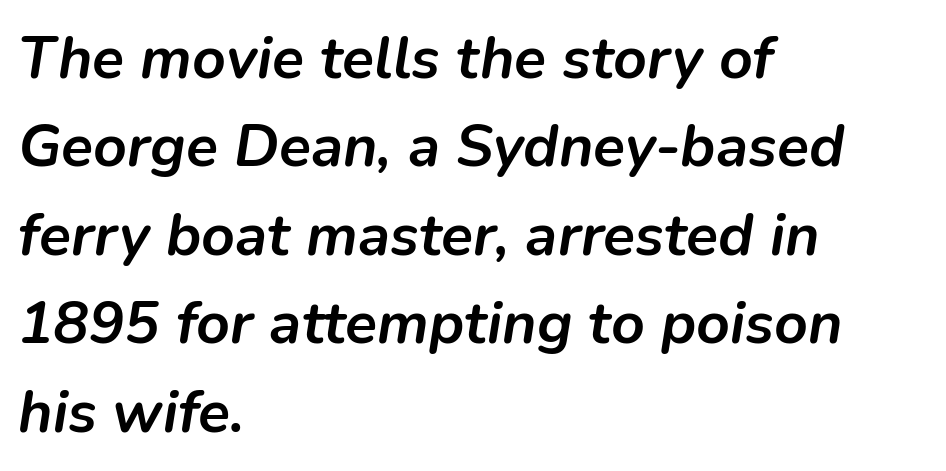
Q: Is the text bold? A: Yes.
Q: Is the text italic (slanted)? A: Yes, it leans right by about 9 degrees.
Q: Is the text underlined? A: No.
Q: How is the paragraph aligned? A: Left-aligned.
Q: Is the spacing between letters normal or unusually wide? A: Normal.
Q: Is the spacing between lines tight, normal or loose? A: Normal.
Q: Width (condensed, normal, or wide)? A: Normal.
Q: Stroke contrast? A: Low.
Q: x-height? A: Medium.
Q: Monospaced? A: No.
